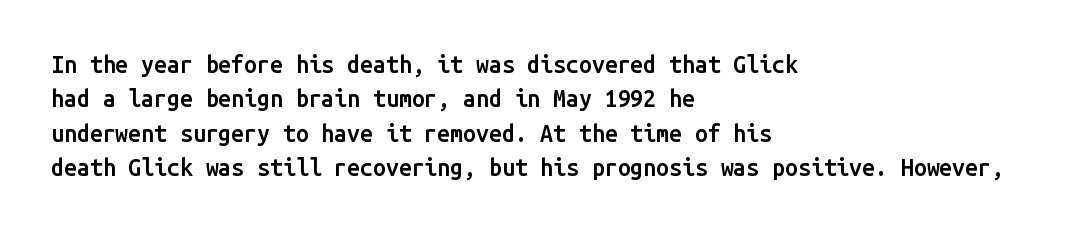
Q: Is the text bold? A: Semi-bold.
Q: Is the text italic (slanted)? A: No, it is upright.
Q: Is the text underlined? A: No.
Q: How is the paragraph aligned? A: Left-aligned.
Q: Is the spacing between letters normal or unusually wide? A: Normal.
Q: Is the spacing between lines tight, normal or loose? A: Normal.
